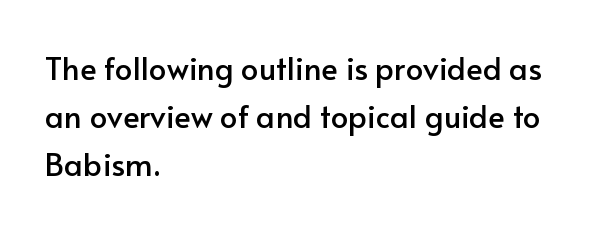
{"serif": "no", "italic": "no", "width": "normal", "stroke_contrast": "low", "x_height": "small", "monospaced": "no", "underline": "no", "align": "left", "line_spacing": "normal", "line_spacing_ratio": 1.55, "letter_spacing": "normal", "letter_spacing_em": 0.0, "glyph_px": 31}
